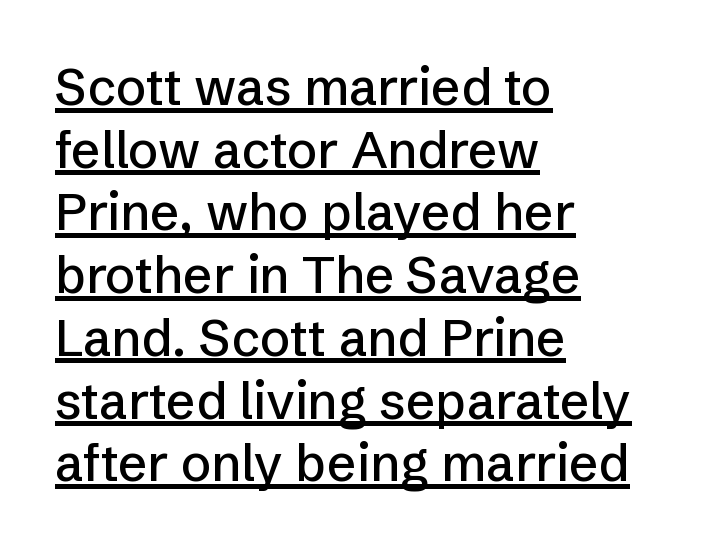
The image shows 51 px sans-serif type, upright; set left-aligned, line spacing 1.23x, normal letter spacing, underlined; low stroke contrast and a medium x-height.
